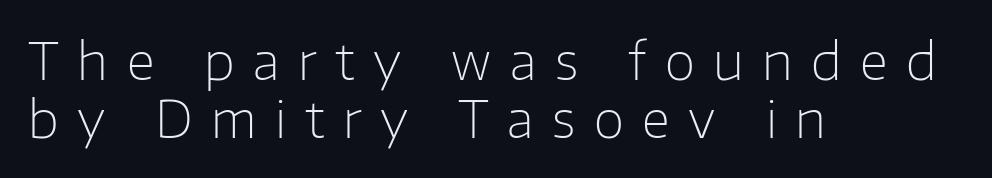
Spacing verdict: proportional, widths tailored to each character. The string is rendered with underlining switched off. The designer went with a sans here, leaving each stem footless. The ragged edge is on the right, which tells us the setting is flush left.
